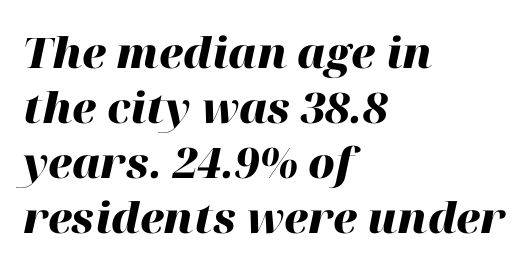
Q: Is the text bold? A: Yes.
Q: Is the text italic (slanted)? A: Yes, it leans right by about 12 degrees.
Q: Is the text underlined? A: No.
Q: How is the paragraph aligned? A: Left-aligned.
Q: Is the spacing between letters normal or unusually wide? A: Normal.
Q: Is the spacing between lines tight, normal or loose? A: Normal.
Q: Width (condensed, normal, or wide)? A: Normal.
Q: Stroke contrast? A: High.
Q: x-height? A: Medium.
Q: Monospaced? A: No.
